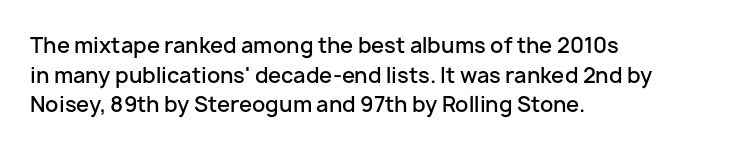
{"italic": "no", "bold": "semi", "underline": "no", "align": "left", "line_spacing": "normal", "line_spacing_ratio": 1.41, "letter_spacing": "normal", "letter_spacing_em": 0.0, "glyph_px": 21}
